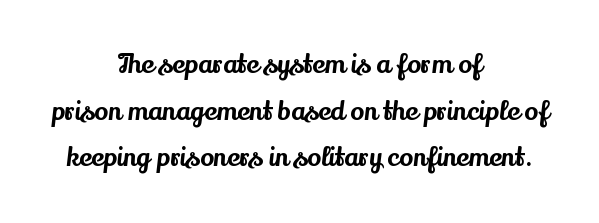
{"underline": "no", "align": "center", "line_spacing_ratio": 1.79, "letter_spacing": "normal", "letter_spacing_em": 0.0, "glyph_px": 26}
